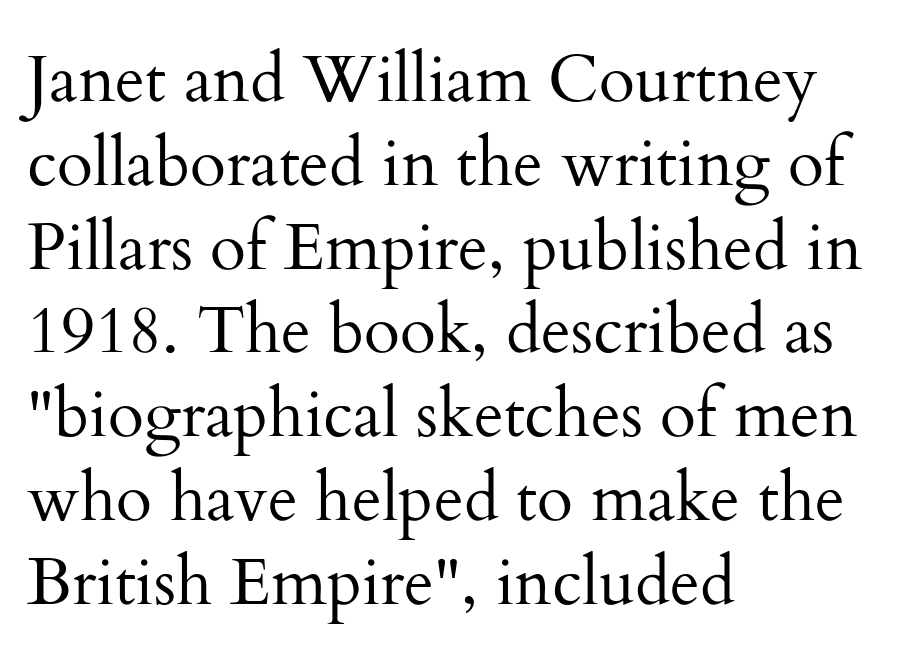
{"serif": "yes", "italic": "no", "bold": "no", "weight": "regular", "width": "normal", "stroke_contrast": "medium", "x_height": "small", "monospaced": "no", "underline": "no", "align": "left", "line_spacing": "normal", "line_spacing_ratio": 1.27, "letter_spacing": "normal", "letter_spacing_em": 0.0, "glyph_px": 66}
